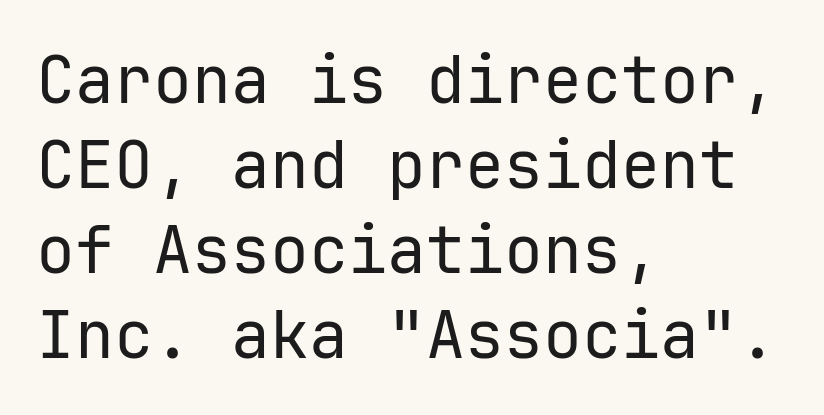
The image shows 65 px regular-weight sans-serif type, upright, monospaced; set left-aligned, normal line spacing (1.31x), normal letter spacing, not underlined; low stroke contrast and a medium x-height.
